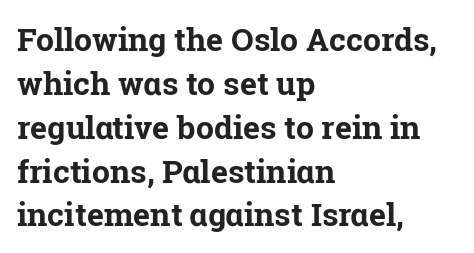
The image shows 32 px bold serif type, upright; set left-aligned, normal line spacing (1.37x), normal letter spacing, not underlined; low stroke contrast and a medium x-height.
